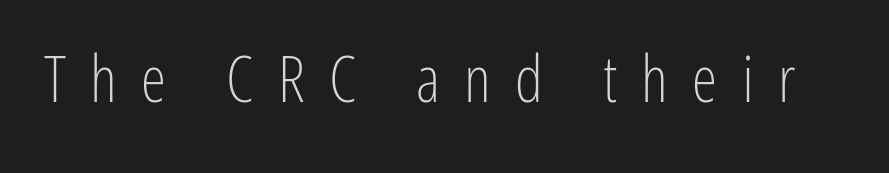
The image shows 64 px light, condensed sans-serif type, upright; set unusually wide letter spacing (+0.38 em), not underlined; low stroke contrast and a medium x-height.
